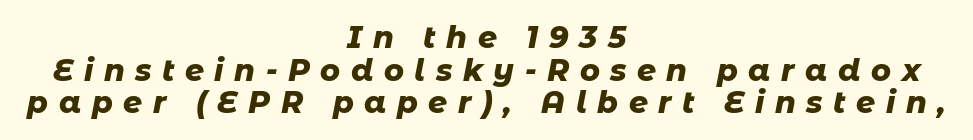
The image shows 30 px heavy type, italic (leaning right); set centered, tight line spacing (1.09x), unusually wide letter spacing (+0.35 em), not underlined; low stroke contrast and a medium x-height.
